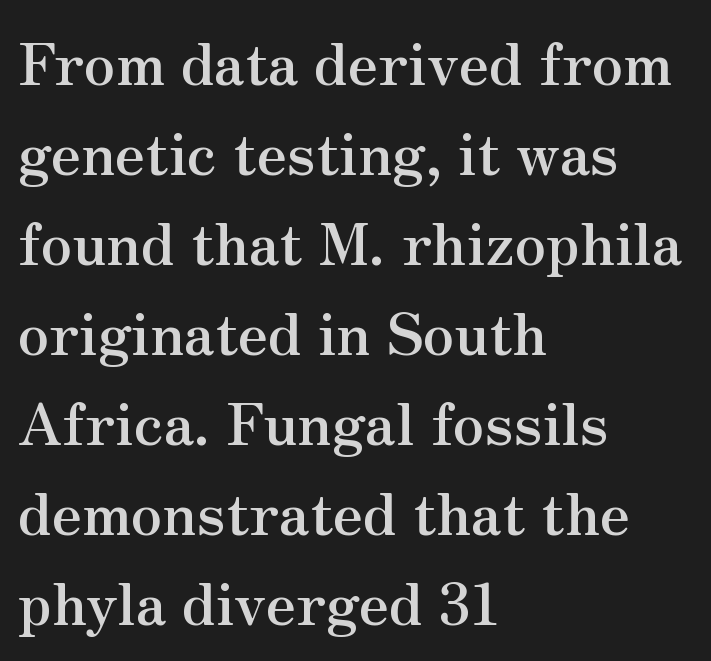
Q: Is the text bold? A: Yes.
Q: Is the text italic (slanted)? A: No, it is upright.
Q: Is the typeface a serif or a sans-serif typeface? A: Serif.
Q: Is the text underlined? A: No.
Q: How is the paragraph aligned? A: Left-aligned.
Q: Is the spacing between letters normal or unusually wide? A: Normal.
Q: Is the spacing between lines tight, normal or loose? A: Normal.
Q: Width (condensed, normal, or wide)? A: Normal.
Q: Stroke contrast? A: Medium.
Q: x-height? A: Small.
Q: Monospaced? A: No.
